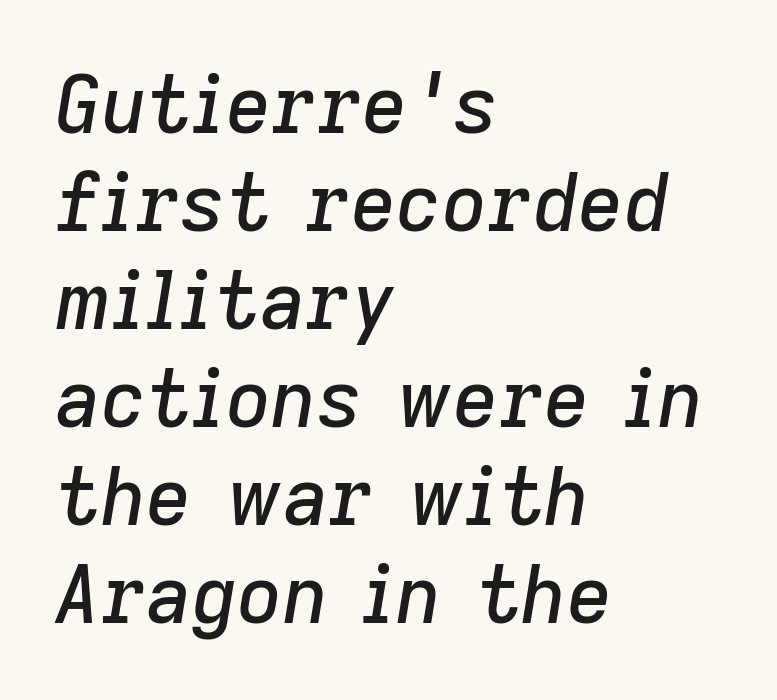
Compared with ordinary roman type, these characters are visibly tilted. Words appear dense and cohesive because spacing is normal. The rendering uses natural spacing where letterforms have individual widths. Leftover space on each line is placed entirely after the last word. Honestly, there is no underline to notice here at all.
